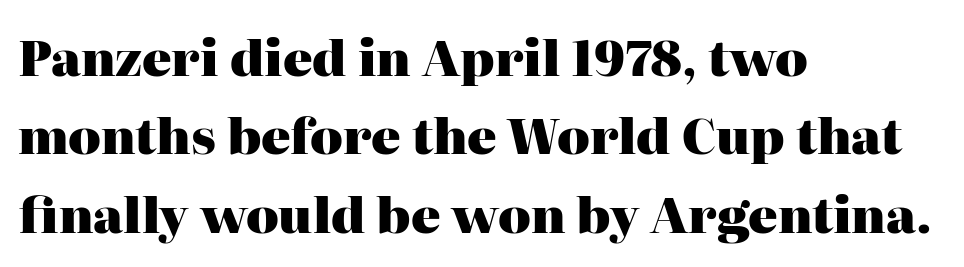
{"serif": "yes", "italic": "no", "bold": "yes", "weight": "heavy", "width": "normal", "stroke_contrast": "high", "x_height": "medium", "monospaced": "no", "underline": "no", "align": "left", "line_spacing": "normal", "line_spacing_ratio": 1.6, "letter_spacing": "normal", "letter_spacing_em": 0.0, "glyph_px": 49}
